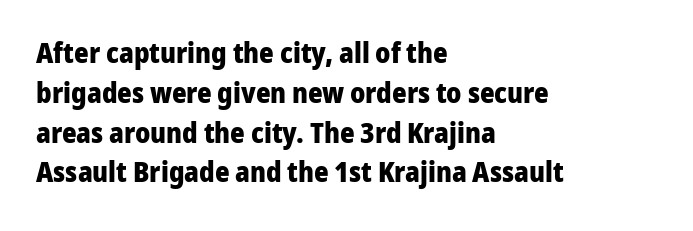
Q: Is the text bold? A: Yes.
Q: Is the text italic (slanted)? A: No, it is upright.
Q: Is the typeface a serif or a sans-serif typeface? A: Sans-serif.
Q: Is the text underlined? A: No.
Q: How is the paragraph aligned? A: Left-aligned.
Q: Is the spacing between letters normal or unusually wide? A: Normal.
Q: Is the spacing between lines tight, normal or loose? A: Normal.
Q: Width (condensed, normal, or wide)? A: Normal.
Q: Stroke contrast? A: Low.
Q: x-height? A: Medium.
Q: Monospaced? A: No.
